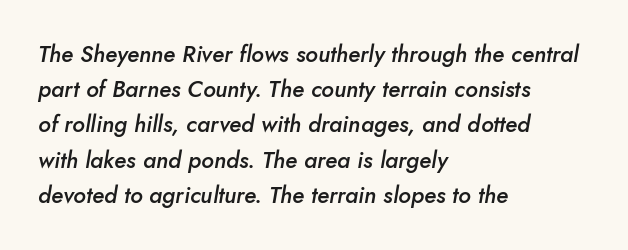
Q: Is the text bold? A: Semi-bold.
Q: Is the text italic (slanted)? A: Yes, it leans right by about 10 degrees.
Q: Is the text underlined? A: No.
Q: How is the paragraph aligned? A: Left-aligned.
Q: Is the spacing between letters normal or unusually wide? A: Normal.
Q: Is the spacing between lines tight, normal or loose? A: Normal.
